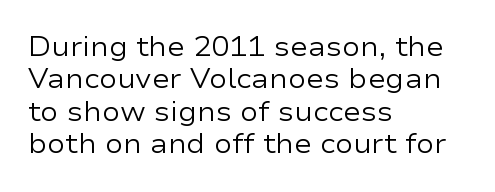
Q: Is the text bold? A: No.
Q: Is the text italic (slanted)? A: No, it is upright.
Q: Is the text underlined? A: No.
Q: How is the paragraph aligned? A: Left-aligned.
Q: Is the spacing between letters normal or unusually wide? A: Normal.
